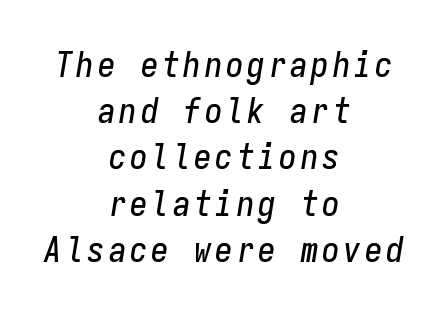
{"italic": "yes", "lean": "right", "slant_degrees": 9, "width": "condensed", "stroke_contrast": "low", "x_height": "medium", "monospaced": "yes", "underline": "no", "align": "center", "line_spacing": "normal", "line_spacing_ratio": 1.32, "glyph_px": 35}
